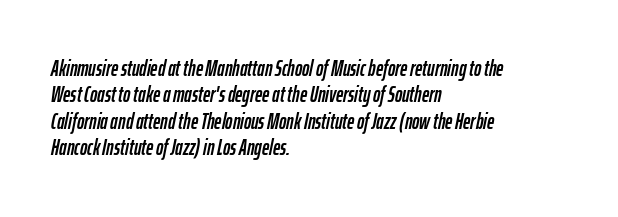
Q: Is the text italic (slanted)? A: Yes, it leans right by about 12 degrees.
Q: Is the text underlined? A: No.
Q: How is the paragraph aligned? A: Left-aligned.
Q: Is the spacing between letters normal or unusually wide? A: Normal.
